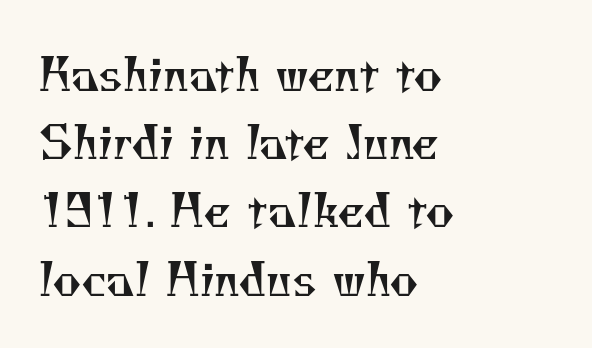
The image shows 44 px regular-weight serif type; set left-aligned, normal line spacing (1.55x), normal letter spacing, not underlined; medium stroke contrast and a small x-height.
